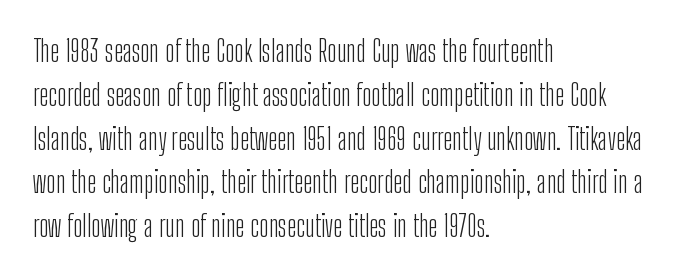
The image shows 29 px light, condensed sans-serif type, upright; set left-aligned, normal line spacing (1.51x), normal letter spacing, not underlined; low stroke contrast and a medium x-height.
